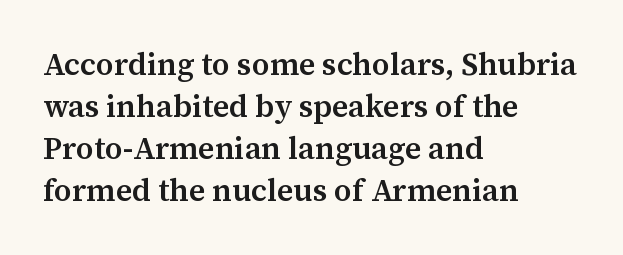
The image shows 31 px semibold serif type, upright; set left-aligned, normal line spacing (1.36x), normal letter spacing, not underlined; medium stroke contrast and a medium x-height.
